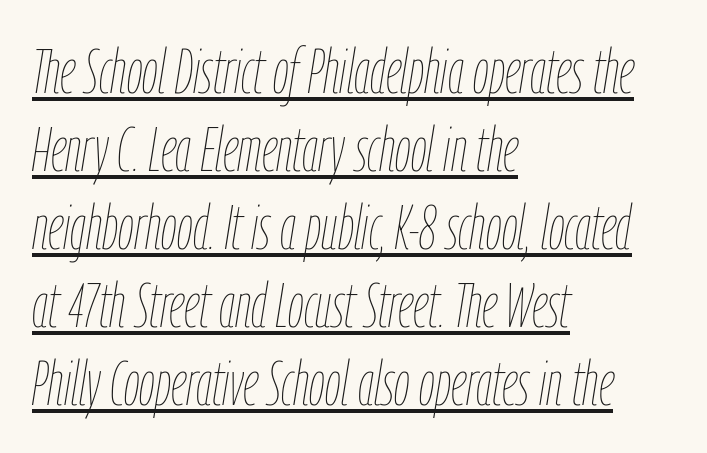
The image shows 63 px thin, condensed type, italic (leaning right); set left-aligned, line spacing 1.24x, normal letter spacing, underlined; low stroke contrast and a medium x-height.
